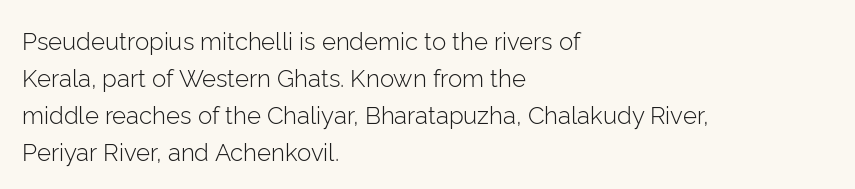
The image shows 24 px text type, upright; set left-aligned, normal line spacing (1.54x), normal letter spacing, not underlined.
